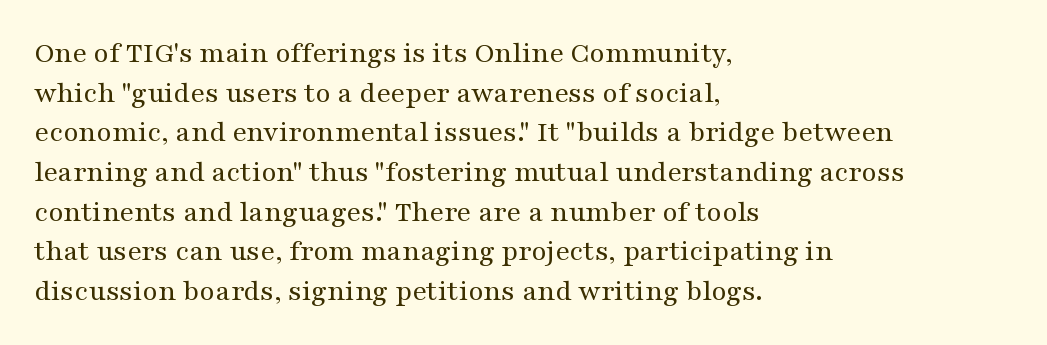
{"serif": "yes", "italic": "no", "bold": "no", "weight": "regular", "width": "wide", "stroke_contrast": "medium", "x_height": "medium", "monospaced": "no", "underline": "no", "align": "left", "line_spacing": "normal", "line_spacing_ratio": 1.28, "letter_spacing": "normal", "letter_spacing_em": 0.0, "glyph_px": 31}
